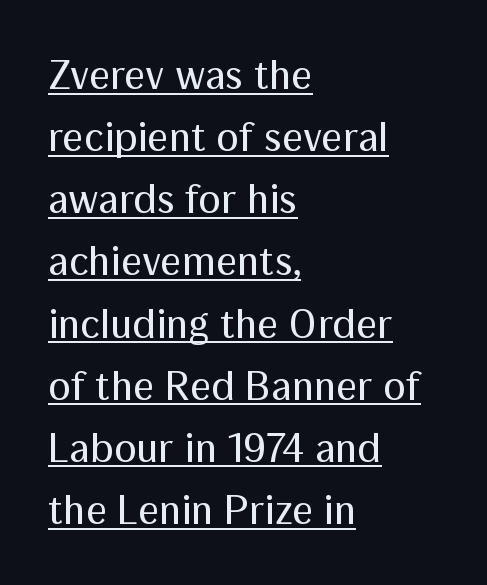
Q: Is the text bold? A: No.
Q: Is the text italic (slanted)? A: No, it is upright.
Q: Is the typeface a serif or a sans-serif typeface? A: Sans-serif.
Q: Is the text underlined? A: Yes.
Q: How is the paragraph aligned? A: Left-aligned.
Q: Is the spacing between letters normal or unusually wide? A: Normal.
Q: Is the spacing between lines tight, normal or loose? A: Normal.
Q: Width (condensed, normal, or wide)? A: Normal.
Q: Stroke contrast? A: Medium.
Q: x-height? A: Medium.
Q: Monospaced? A: No.
